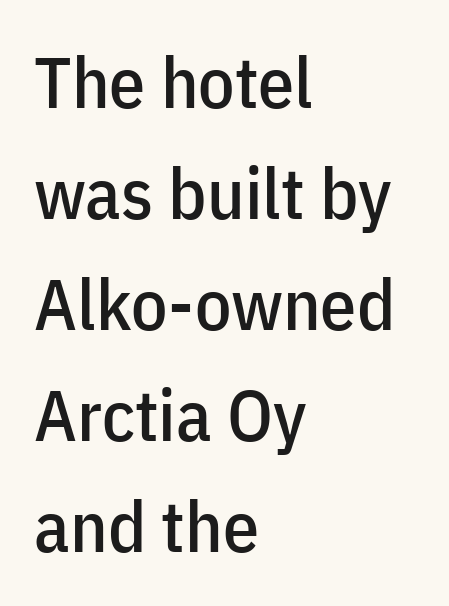
{"serif": "no", "italic": "no", "width": "condensed", "stroke_contrast": "low", "x_height": "medium", "monospaced": "no", "underline": "no", "align": "left", "line_spacing": "normal", "line_spacing_ratio": 1.54, "letter_spacing": "normal", "letter_spacing_em": 0.0, "glyph_px": 72}
